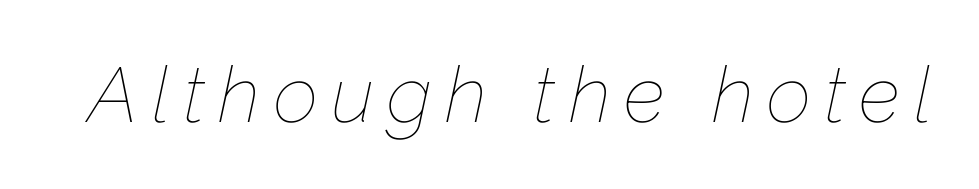
The image shows 78 px thin type, italic (leaning right); set not underlined; low stroke contrast and a medium x-height.
